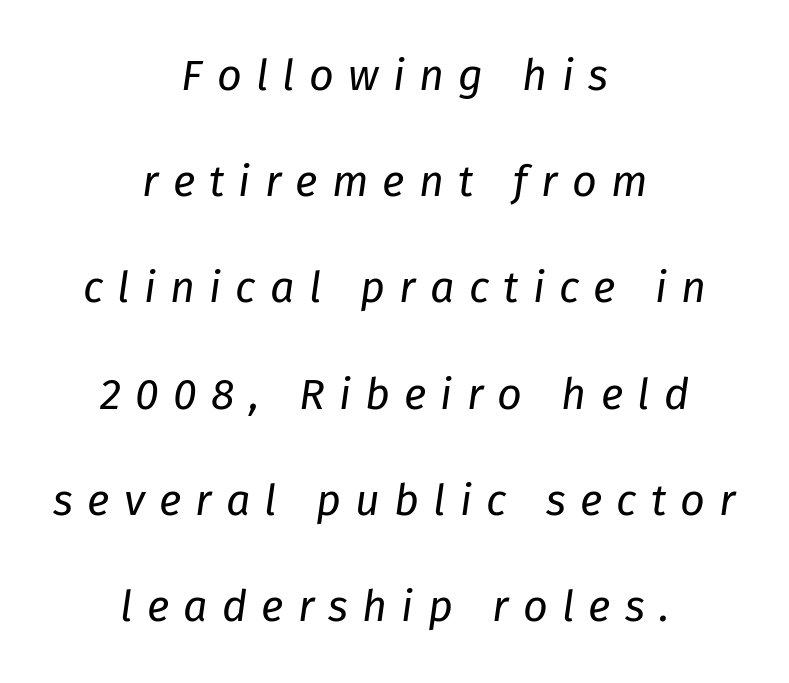
The image shows 43 px regular-weight type, italic (leaning right); set centered, loose line spacing (2.47x), unusually wide letter spacing (+0.33 em), not underlined; low stroke contrast and a medium x-height.
